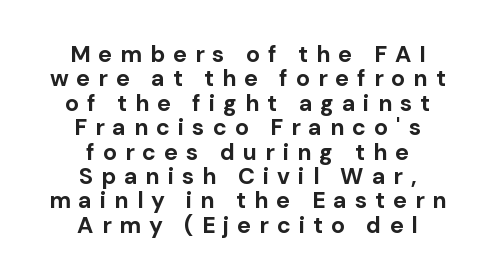
The image shows 23 px bold type, upright; set centered, tight line spacing (1.06x), unusually wide letter spacing (+0.35 em), not underlined.
